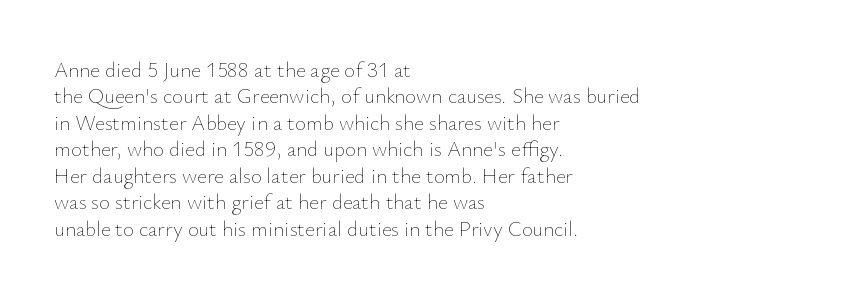
The rendering uses a moderate line-height, typical for paragraphs. Only glyphs here, with clear space below each row. The passage is arranged the way most books set body copy — flush left. Spacing between characters is what you'd get straight out of the box.
